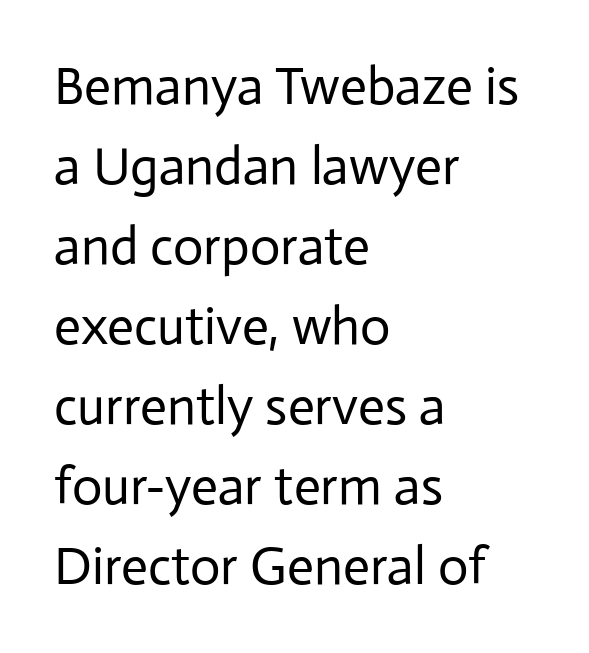
Q: Is the text bold? A: No.
Q: Is the text italic (slanted)? A: No, it is upright.
Q: Is the typeface a serif or a sans-serif typeface? A: Sans-serif.
Q: Is the text underlined? A: No.
Q: How is the paragraph aligned? A: Left-aligned.
Q: Is the spacing between letters normal or unusually wide? A: Normal.
Q: Is the spacing between lines tight, normal or loose? A: Normal.
Q: Width (condensed, normal, or wide)? A: Normal.
Q: Stroke contrast? A: Low.
Q: x-height? A: Medium.
Q: Monospaced? A: No.
